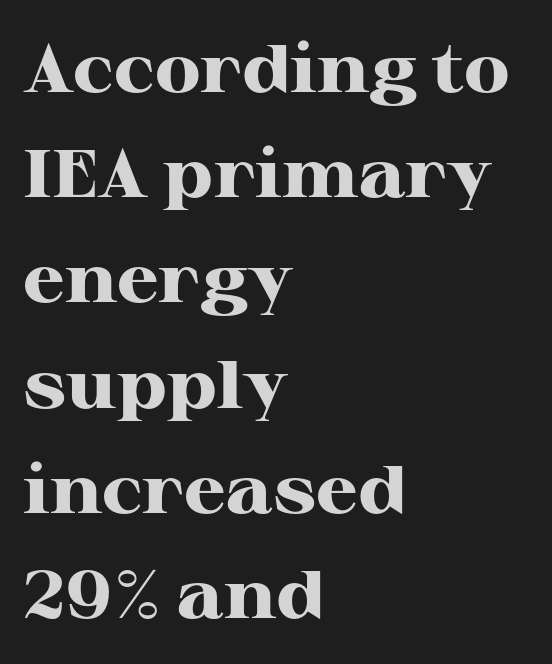
The image shows 67 px heavy, wide serif type, upright; set left-aligned, normal line spacing (1.57x), normal letter spacing, not underlined; high stroke contrast and a medium x-height.
